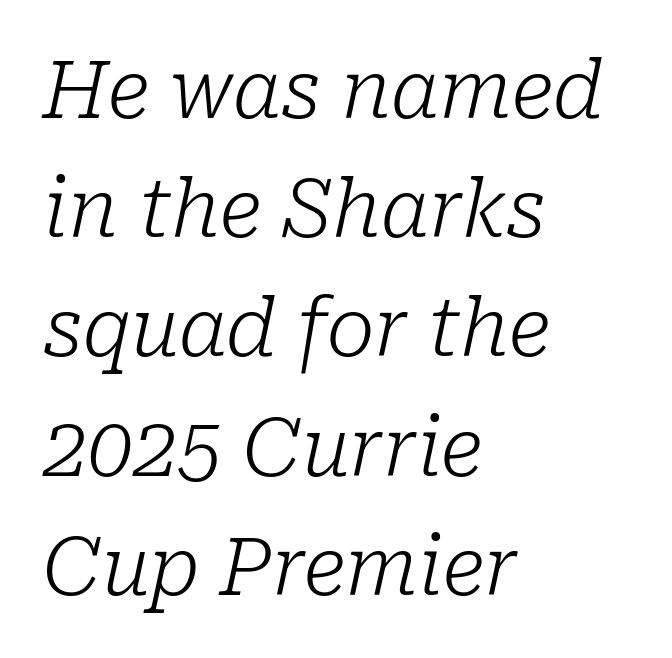
{"serif": "yes", "italic": "yes", "lean": "right", "slant_degrees": 10, "bold": "no", "weight": "light", "width": "normal", "stroke_contrast": "low", "x_height": "medium", "monospaced": "no", "underline": "no", "align": "left", "line_spacing": "normal", "line_spacing_ratio": 1.49, "letter_spacing": "normal", "letter_spacing_em": 0.0, "glyph_px": 80}
